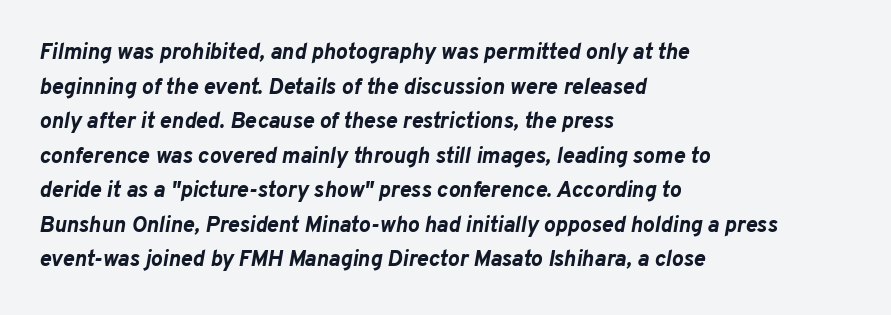
The image shows 22 px bold type, italic (leaning right); set left-aligned, normal line spacing (1.57x), normal letter spacing, not underlined.
